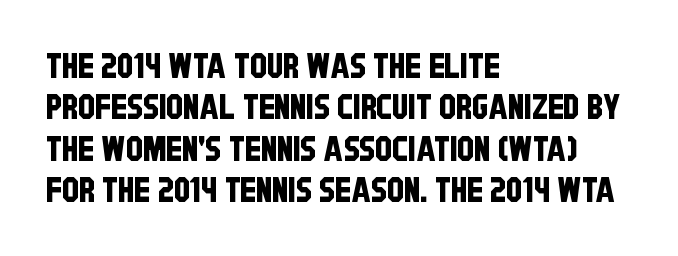
{"serif": "no", "width": "condensed", "stroke_contrast": "low", "x_height": "large", "monospaced": "no", "underline": "no", "align": "left", "line_spacing_ratio": 1.22, "letter_spacing": "normal", "letter_spacing_em": 0.0, "glyph_px": 34}
